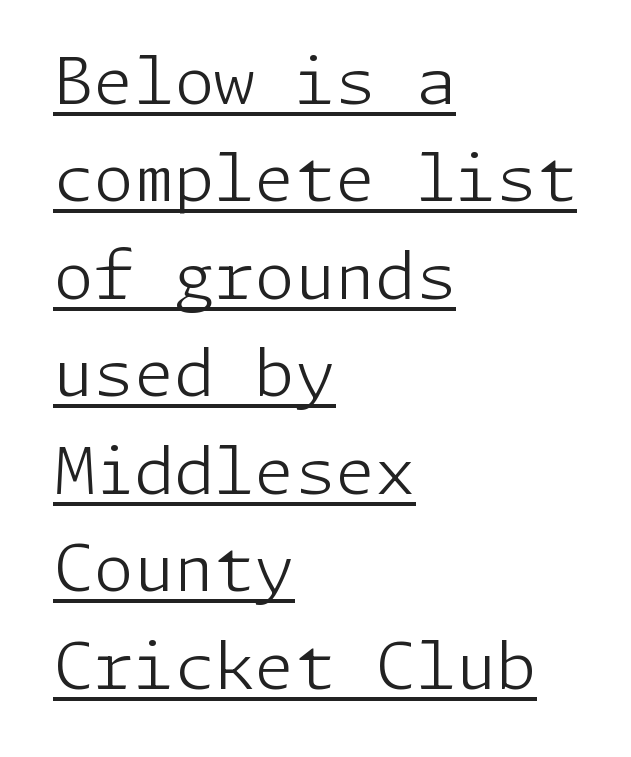
Unbolded letterforms with no extra heft. No italicization has been applied; the sample stays upright. Typographically, this falls in the sans-serif category. This sample uses plain, unmodified letter spacing.
